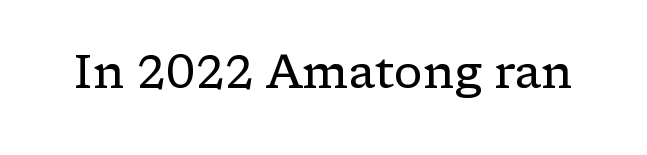
{"serif": "yes", "italic": "no", "bold": "no", "weight": "regular", "width": "wide", "stroke_contrast": "low", "x_height": "medium", "monospaced": "no", "underline": "no", "letter_spacing": "normal", "letter_spacing_em": 0.0, "glyph_px": 46}
